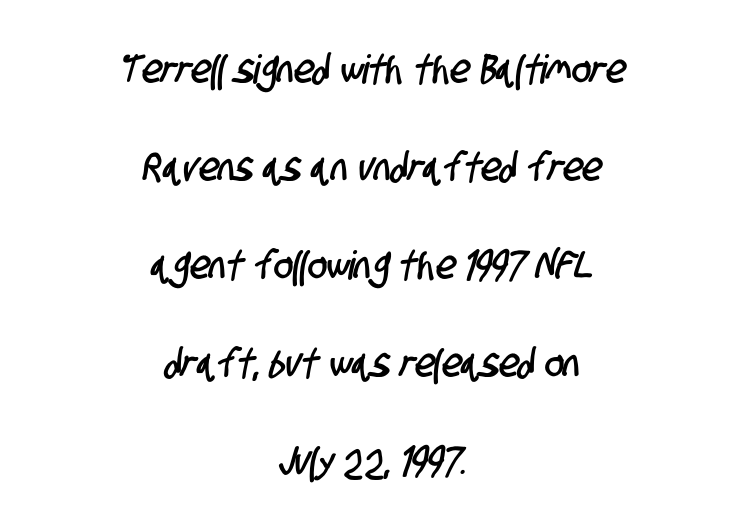
{"serif": "no", "width": "condensed", "stroke_contrast": "low", "x_height": "large", "monospaced": "no", "underline": "no", "align": "center", "line_spacing": "loose", "line_spacing_ratio": 2.45, "letter_spacing": "normal", "letter_spacing_em": 0.0, "glyph_px": 40}
